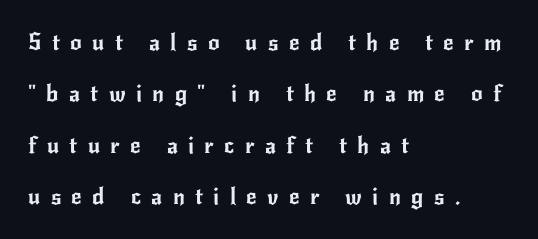
Q: Is the text italic (slanted)? A: No, it is upright.
Q: Is the text underlined? A: No.
Q: How is the paragraph aligned? A: Left-aligned.
Q: Is the spacing between letters normal or unusually wide? A: Unusually wide.
Q: Is the spacing between lines tight, normal or loose? A: Loose.
